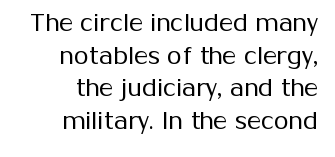
{"italic": "no", "bold": "no", "underline": "no", "line_spacing": "normal", "line_spacing_ratio": 1.36, "letter_spacing": "normal", "letter_spacing_em": 0.0, "glyph_px": 24}
